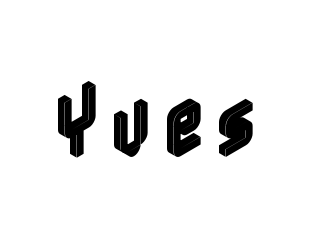
{"italic": "no", "width": "condensed", "x_height": "medium", "underline": "no", "glyph_px": 77}
